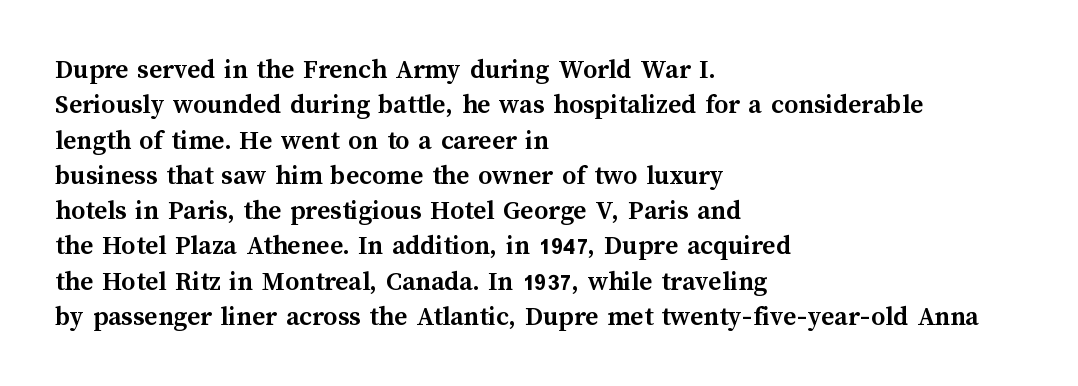
The image shows 28 px semibold type, upright; set left-aligned, normal line spacing (1.26x), normal letter spacing, not underlined; medium stroke contrast and a medium x-height.
